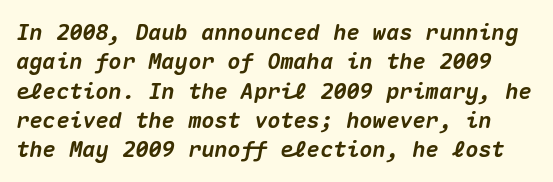
Q: Is the text bold? A: Yes.
Q: Is the text italic (slanted)? A: Yes, it leans right by about 10 degrees.
Q: Is the text underlined? A: No.
Q: Is the spacing between letters normal or unusually wide? A: Normal.
Q: Is the spacing between lines tight, normal or loose? A: Normal.
